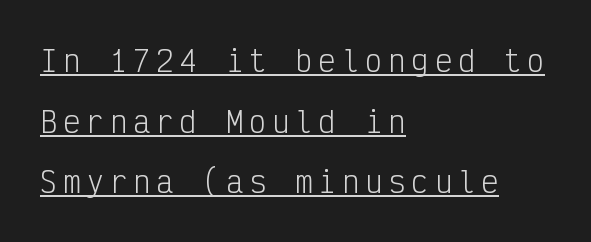
The image shows 29 px light, condensed sans-serif type, upright, monospaced; set left-aligned, loose line spacing (2.09x), unusually wide letter spacing (+0.2 em), underlined; low stroke contrast and a medium x-height.
